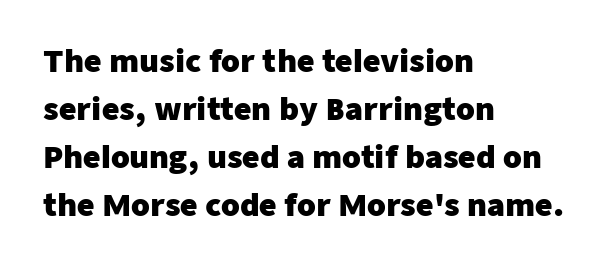
Horizontal bands of white between lines are of average thickness. Reading down the block, your eye returns to a fixed left position each line. Proportional: the letters do not fall into vertical columns. Chunky letters — that's bold for sure.
